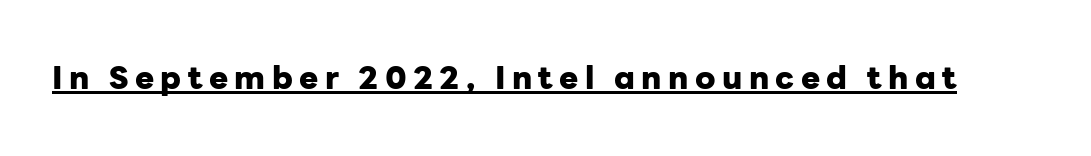
{"serif": "no", "italic": "no", "bold": "yes", "weight": "heavy", "width": "normal", "stroke_contrast": "low", "x_height": "medium", "monospaced": "no", "underline": "yes", "letter_spacing": "wide", "letter_spacing_em": 0.2, "glyph_px": 32}
